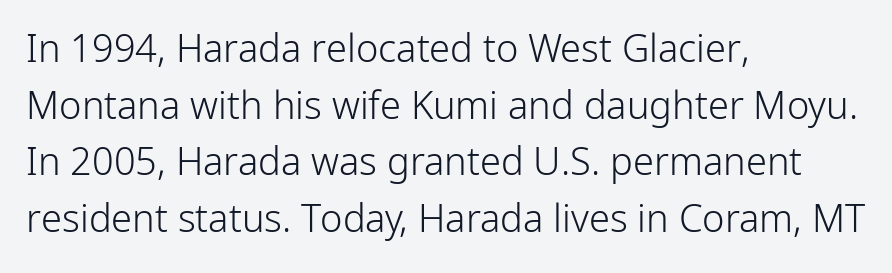
Q: Is the text bold? A: No.
Q: Is the text italic (slanted)? A: No, it is upright.
Q: Is the typeface a serif or a sans-serif typeface? A: Sans-serif.
Q: Is the text underlined? A: No.
Q: How is the paragraph aligned? A: Left-aligned.
Q: Is the spacing between letters normal or unusually wide? A: Normal.
Q: Is the spacing between lines tight, normal or loose? A: Normal.
Q: Width (condensed, normal, or wide)? A: Normal.
Q: Stroke contrast? A: Low.
Q: x-height? A: Medium.
Q: Monospaced? A: No.
